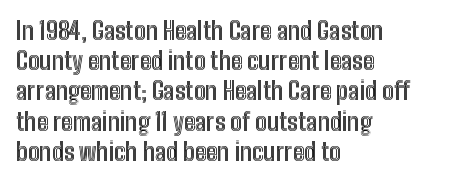
Q: Is the text italic (slanted)? A: No, it is upright.
Q: Is the text underlined? A: No.
Q: How is the paragraph aligned? A: Left-aligned.
Q: Is the spacing between letters normal or unusually wide? A: Normal.
Q: Is the spacing between lines tight, normal or loose? A: Normal.
